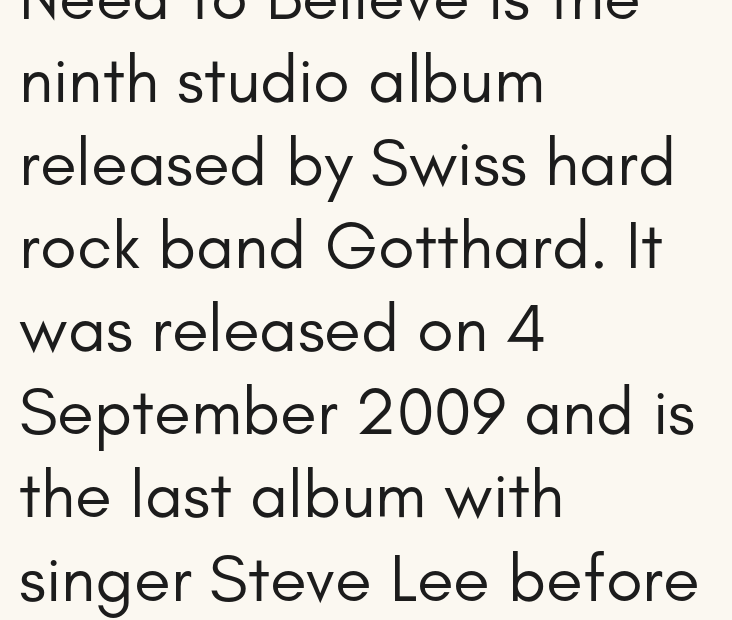
Q: Is the text bold? A: No.
Q: Is the text italic (slanted)? A: No, it is upright.
Q: Is the typeface a serif or a sans-serif typeface? A: Sans-serif.
Q: Is the text underlined? A: No.
Q: How is the paragraph aligned? A: Left-aligned.
Q: Is the spacing between letters normal or unusually wide? A: Normal.
Q: Width (condensed, normal, or wide)? A: Normal.
Q: Stroke contrast? A: Low.
Q: x-height? A: Small.
Q: Monospaced? A: No.
